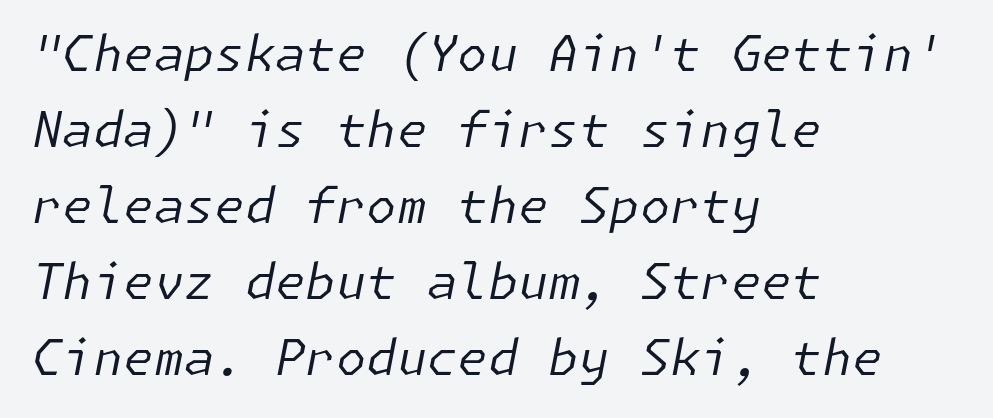
{"italic": "yes", "lean": "right", "slant_degrees": 11, "bold": "no", "weight": "regular", "width": "normal", "stroke_contrast": "low", "x_height": "medium", "underline": "no", "align": "left", "line_spacing": "normal", "line_spacing_ratio": 1.55, "letter_spacing": "normal", "letter_spacing_em": 0.0, "glyph_px": 49}
